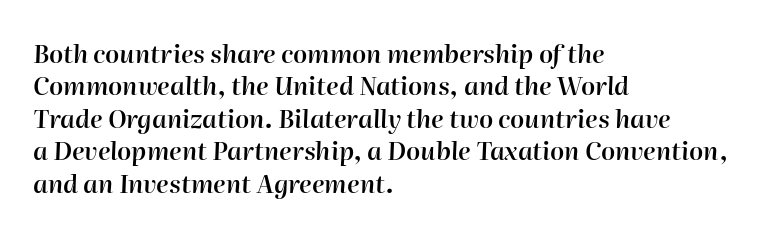
Q: Is the text bold? A: Semi-bold.
Q: Is the text italic (slanted)? A: Yes, it leans right by about 2 degrees.
Q: Is the text underlined? A: No.
Q: How is the paragraph aligned? A: Left-aligned.
Q: Is the spacing between letters normal or unusually wide? A: Normal.
Q: Is the spacing between lines tight, normal or loose? A: Normal.
